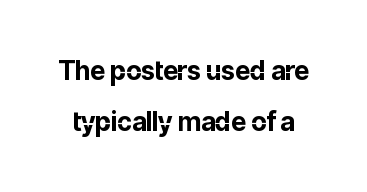
The image shows 26 px bold type, upright; set loose line spacing (1.96x), normal letter spacing, not underlined.
